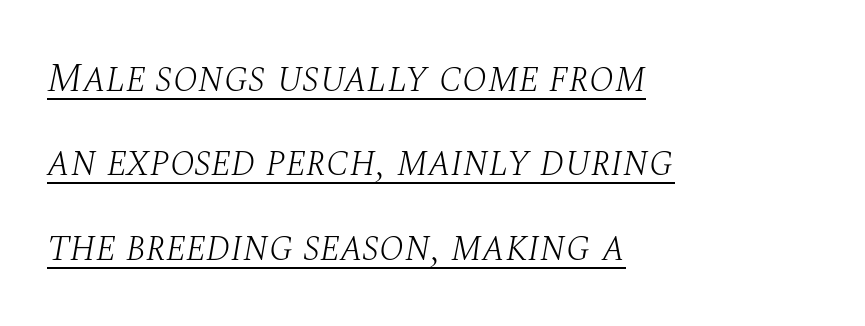
Q: Is the text bold? A: No.
Q: Is the text italic (slanted)? A: Yes, it leans right by about 10 degrees.
Q: Is the typeface a serif or a sans-serif typeface? A: Serif.
Q: Is the text underlined? A: Yes.
Q: How is the paragraph aligned? A: Left-aligned.
Q: Is the spacing between letters normal or unusually wide? A: Normal.
Q: Is the spacing between lines tight, normal or loose? A: Loose.
Q: Width (condensed, normal, or wide)? A: Normal.
Q: Stroke contrast? A: Medium.
Q: x-height? A: Large.
Q: Monospaced? A: No.
